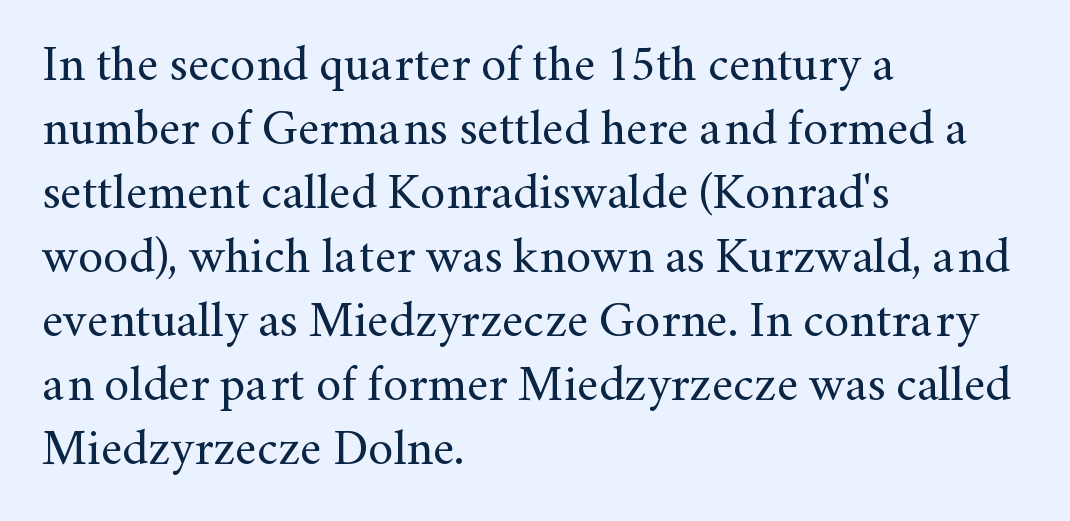
Q: Is the text bold? A: No.
Q: Is the text italic (slanted)? A: No, it is upright.
Q: Is the typeface a serif or a sans-serif typeface? A: Serif.
Q: Is the text underlined? A: No.
Q: How is the paragraph aligned? A: Left-aligned.
Q: Is the spacing between letters normal or unusually wide? A: Normal.
Q: Is the spacing between lines tight, normal or loose? A: Normal.
Q: Width (condensed, normal, or wide)? A: Normal.
Q: Stroke contrast? A: Medium.
Q: x-height? A: Small.
Q: Monospaced? A: No.
